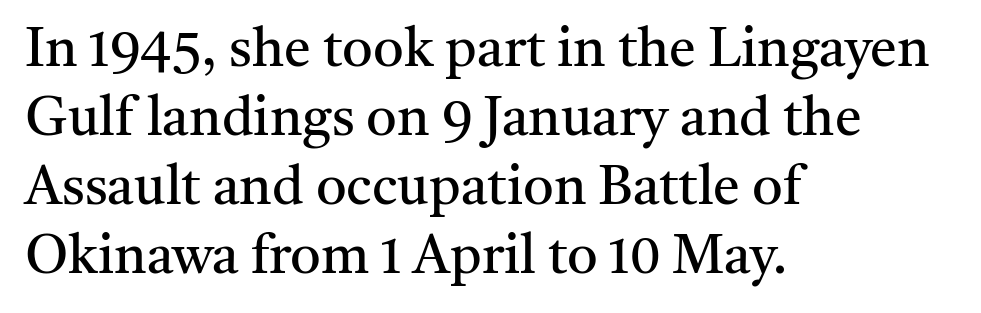
Q: Is the text bold? A: No.
Q: Is the text italic (slanted)? A: No, it is upright.
Q: Is the typeface a serif or a sans-serif typeface? A: Serif.
Q: Is the text underlined? A: No.
Q: How is the paragraph aligned? A: Left-aligned.
Q: Is the spacing between letters normal or unusually wide? A: Normal.
Q: Is the spacing between lines tight, normal or loose? A: Normal.
Q: Width (condensed, normal, or wide)? A: Normal.
Q: Stroke contrast? A: Medium.
Q: x-height? A: Medium.
Q: Monospaced? A: No.
